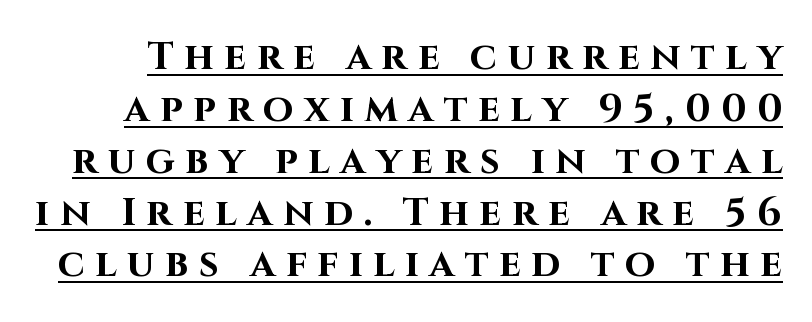
The typeface chosen for these lines omits serifs. Thick stems and heavy bowls — unmistakably bold. If you measured baseline to baseline, you'd find a middling distance. These lines were composed using upright roman letters. The specimen includes a rule beneath the text block's lines. In terms of letterspacing, this is a distinctly airy, spread setting.
